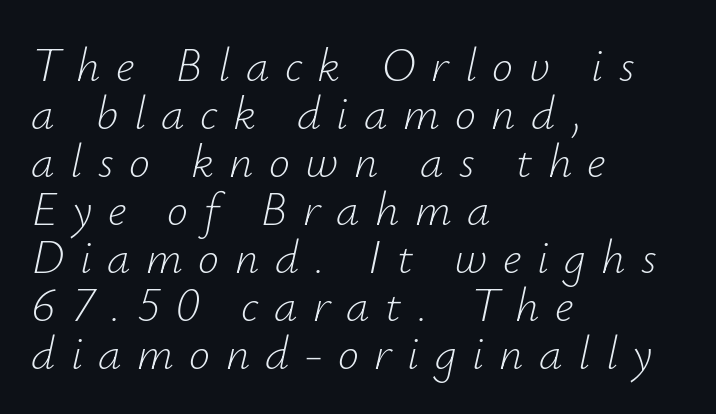
Look at the tracking — it's clearly loosened, letters drifting apart. The weight tops out at a normal text grade. Quick note: underline off. The typography opts for an oblique posture over an upright one. Closely set lines give the paragraph a compact silhouette. Caption: multi-line text, flush left, ragged right.
